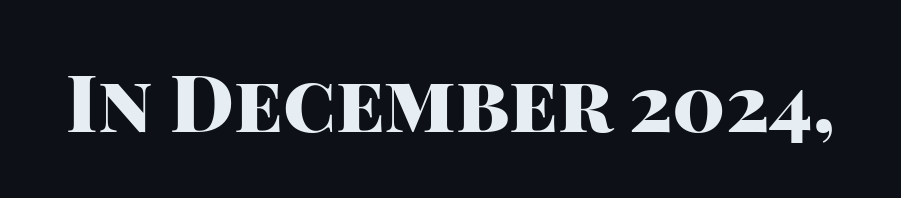
{"serif": "no", "italic": "no", "bold": "yes", "weight": "heavy", "width": "normal", "stroke_contrast": "high", "x_height": "large", "monospaced": "no", "underline": "no", "letter_spacing": "normal", "letter_spacing_em": 0.0, "glyph_px": 79}
